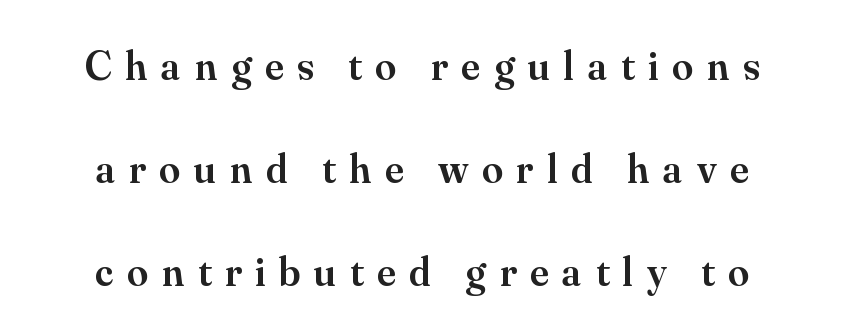
{"serif": "yes", "italic": "no", "bold": "semi", "weight": "semibold", "width": "normal", "stroke_contrast": "medium", "x_height": "small", "monospaced": "no", "underline": "no", "line_spacing": "loose", "line_spacing_ratio": 2.45, "letter_spacing": "wide", "letter_spacing_em": 0.33, "glyph_px": 42}
